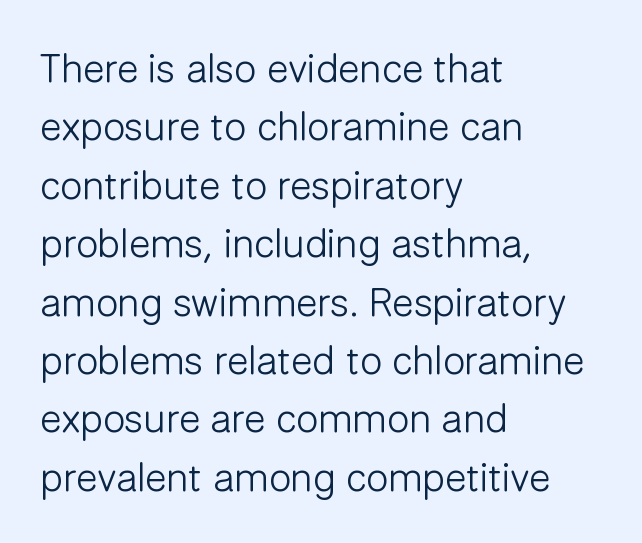
{"serif": "no", "italic": "no", "bold": "no", "weight": "light", "width": "normal", "stroke_contrast": "low", "x_height": "medium", "monospaced": "no", "underline": "no", "align": "left", "line_spacing": "normal", "line_spacing_ratio": 1.46, "letter_spacing": "normal", "letter_spacing_em": 0.0, "glyph_px": 40}
